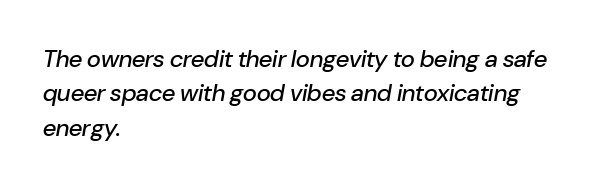
{"italic": "yes", "lean": "right", "slant_degrees": 10, "underline": "no", "align": "left", "line_spacing": "normal", "line_spacing_ratio": 1.43, "letter_spacing": "normal", "letter_spacing_em": 0.0, "glyph_px": 24}
